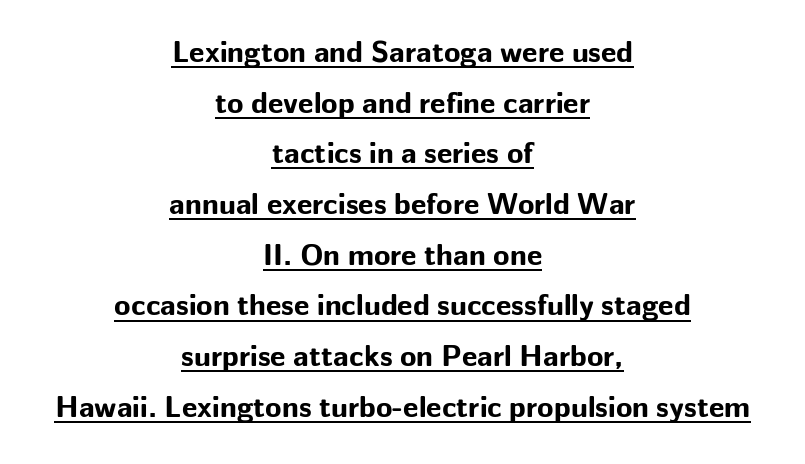
Q: Is the text bold? A: Yes.
Q: Is the text italic (slanted)? A: No, it is upright.
Q: Is the typeface a serif or a sans-serif typeface? A: Sans-serif.
Q: Is the text underlined? A: Yes.
Q: How is the paragraph aligned? A: Centered.
Q: Is the spacing between letters normal or unusually wide? A: Normal.
Q: Is the spacing between lines tight, normal or loose? A: Normal.
Q: Width (condensed, normal, or wide)? A: Normal.
Q: Stroke contrast? A: Low.
Q: x-height? A: Medium.
Q: Monospaced? A: No.
